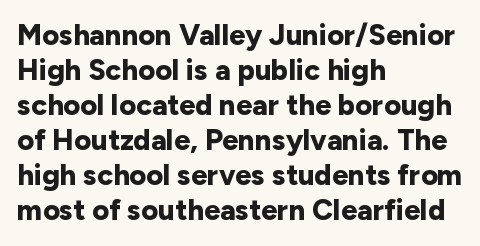
Rule under the text: the space is simply empty. Short and long lines alike share a common starting point at left. The glyphs in this specimen are sans serif. Plenty of ink on the page — the face is bold. The type is set solid horizontally, with unmodified tracking. The rendering uses natural spacing where letterforms have individual widths.
